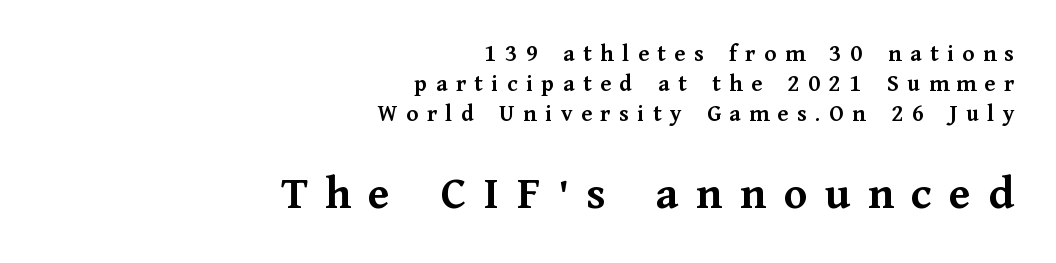
Q: Is the text bold? A: Yes.
Q: Is the text italic (slanted)? A: No, it is upright.
Q: Is the typeface a serif or a sans-serif typeface? A: Serif.
Q: Is the text underlined? A: No.
Q: How is the paragraph aligned? A: Right-aligned.
Q: Is the spacing between letters normal or unusually wide? A: Unusually wide.
Q: Which block of text is set in a larger size, the first (top) or the second (bottom)? A: The second (bottom) one.
Q: Width (condensed, normal, or wide)? A: Normal.
Q: Stroke contrast? A: Medium.
Q: x-height? A: Medium.
Q: Monospaced? A: No.
